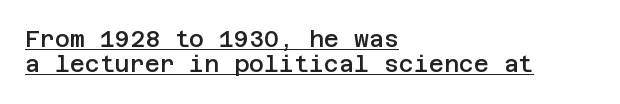
In terms of letterspacing, this is plain default setting. The vertical gap from one line to the next is small. Upright lettering throughout. This sample is left-justified, so line endings fall wherever the words run out. The glyphs have the mass of a demibold cut, below bold.
